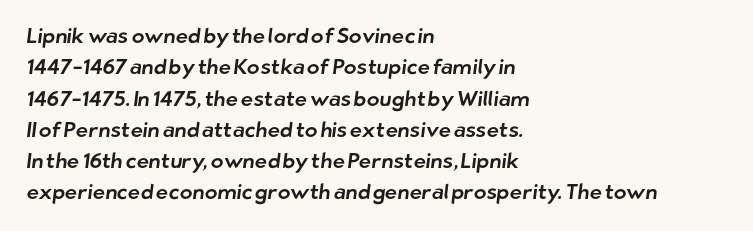
{"underline": "no", "align": "left", "line_spacing": "normal", "line_spacing_ratio": 1.49, "letter_spacing": "normal", "letter_spacing_em": 0.0, "glyph_px": 21}
